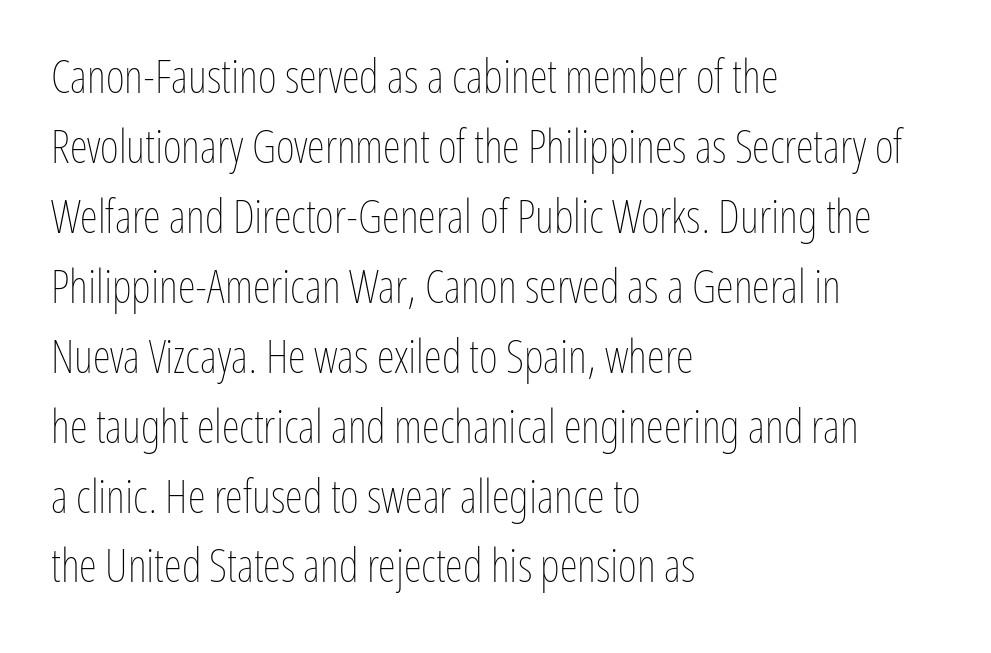
{"italic": "no", "bold": "no", "weight": "thin", "width": "condensed", "stroke_contrast": "low", "x_height": "medium", "monospaced": "no", "underline": "no", "align": "left", "line_spacing": "normal", "line_spacing_ratio": 1.52, "letter_spacing": "normal", "letter_spacing_em": 0.0, "glyph_px": 46}
